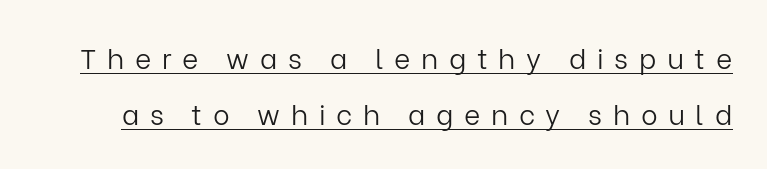
How are the letters spaced? Widely, with obvious added tracking. Every character sits straight up, as roman type does. The glyphs in this specimen are sans serif. The weight would be labelled regular, book, light, or lighter still. This rendering features underlined lettering.
